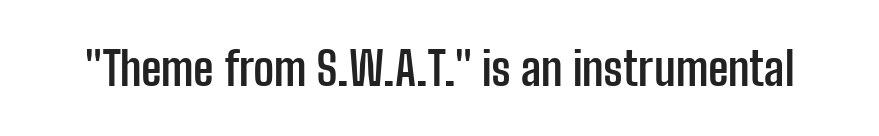
This is roman type, the default non-slanted kind. The passage shown is typed in a proportional face where columns would drift. Typesetter's note: full bold, strokes at maximum text heaviness. How are the letters spaced? Ordinarily, with no added tracking. This rendering employs a face without finishing strokes, i.e., a sans-serif. The space beneath each line is pristine and unruled.
